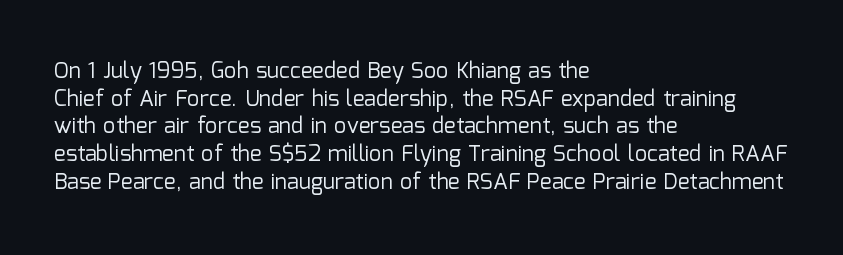
The typeface has the unassuming heft of standard copy or less. Vertical strokes here are truly vertical. A clean baseline with only descenders dipping below it. Default kerning and tracking; the words read as compact shapes.
